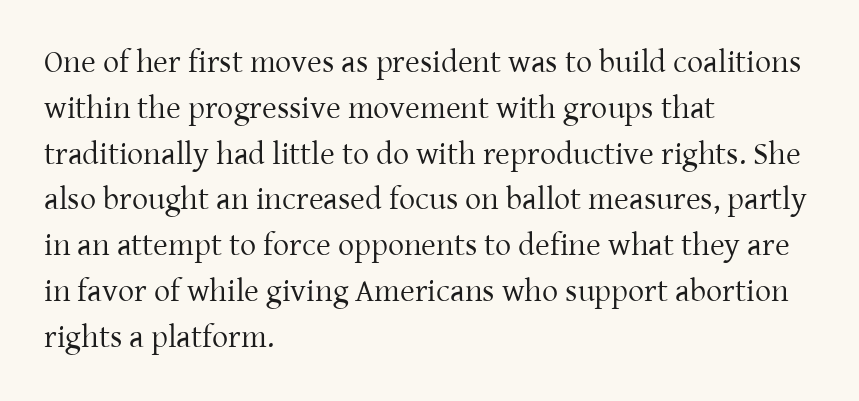
Q: Is the text bold? A: No.
Q: Is the text italic (slanted)? A: No, it is upright.
Q: Is the typeface a serif or a sans-serif typeface? A: Serif.
Q: Is the text underlined? A: No.
Q: How is the paragraph aligned? A: Left-aligned.
Q: Is the spacing between letters normal or unusually wide? A: Normal.
Q: Is the spacing between lines tight, normal or loose? A: Normal.
Q: Width (condensed, normal, or wide)? A: Normal.
Q: Stroke contrast? A: Low.
Q: x-height? A: Medium.
Q: Monospaced? A: No.
